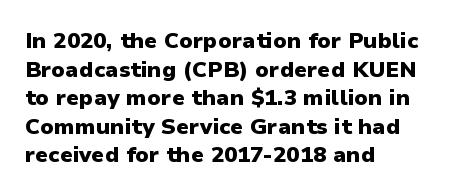
{"italic": "no", "bold": "yes", "underline": "no", "align": "left", "line_spacing": "normal", "line_spacing_ratio": 1.3, "letter_spacing": "normal", "letter_spacing_em": 0.0, "glyph_px": 22}
